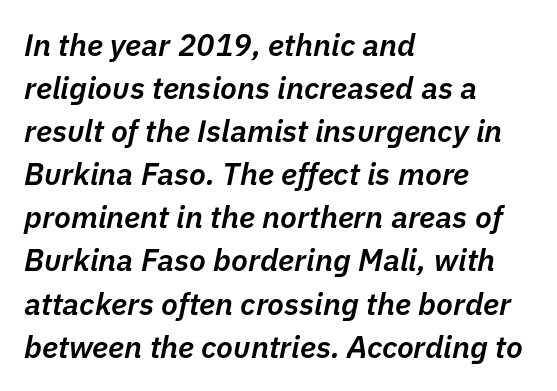
Q: Is the text bold? A: Semi-bold.
Q: Is the text italic (slanted)? A: Yes, it leans right by about 11 degrees.
Q: Is the text underlined? A: No.
Q: How is the paragraph aligned? A: Left-aligned.
Q: Is the spacing between letters normal or unusually wide? A: Normal.
Q: Is the spacing between lines tight, normal or loose? A: Normal.
Q: Width (condensed, normal, or wide)? A: Normal.
Q: Stroke contrast? A: Low.
Q: x-height? A: Medium.
Q: Monospaced? A: No.
